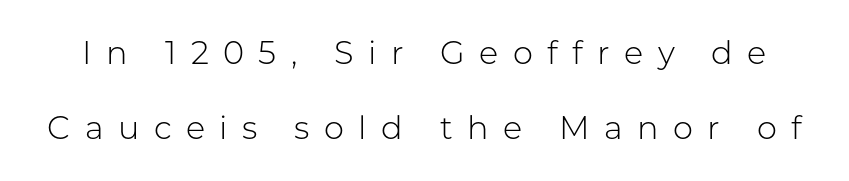
No heavy texture on the line: the type isn't bold. Plain, unruled lines of type. Regarding serifs, this sample does without them. The specimen reads as upright at a glance. Line spacing here is loose.
